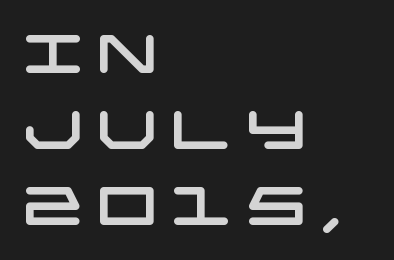
The image shows 54 px wide sans-serif type; set left-aligned, normal line spacing (1.41x), unusually wide letter spacing (+0.24 em), not underlined; low stroke contrast and a large x-height.
